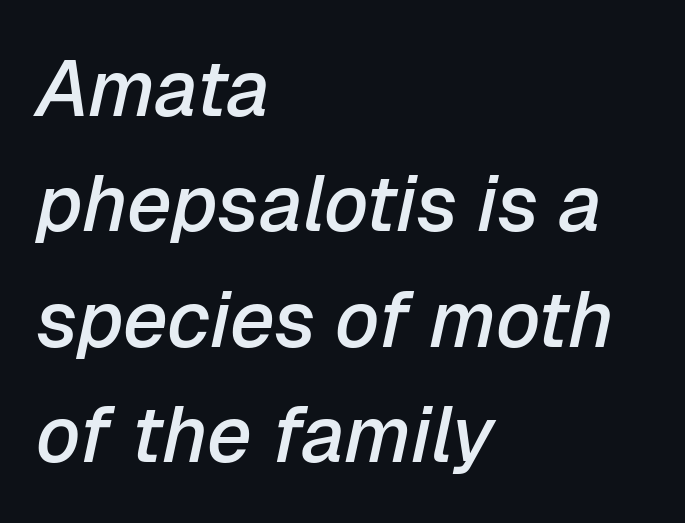
Q: Is the text bold? A: Semi-bold.
Q: Is the text italic (slanted)? A: Yes, it leans right by about 12 degrees.
Q: Is the text underlined? A: No.
Q: How is the paragraph aligned? A: Left-aligned.
Q: Is the spacing between letters normal or unusually wide? A: Normal.
Q: Is the spacing between lines tight, normal or loose? A: Normal.
Q: Width (condensed, normal, or wide)? A: Normal.
Q: Stroke contrast? A: Low.
Q: x-height? A: Medium.
Q: Monospaced? A: No.
